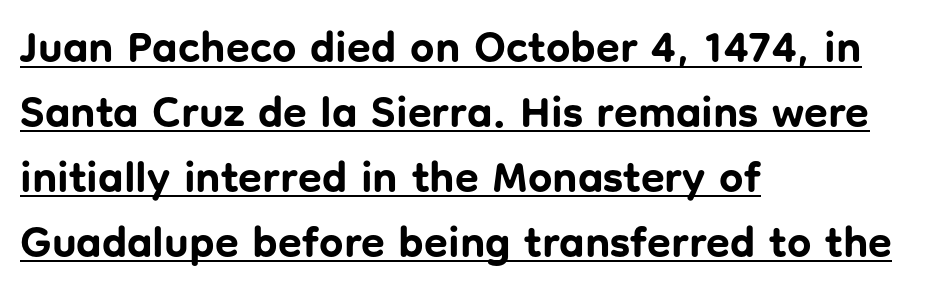
The image shows 43 px bold sans-serif type, upright; set left-aligned, normal line spacing (1.51x), normal letter spacing, underlined; low stroke contrast and a medium x-height.
